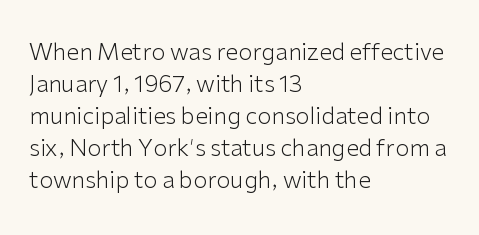
The image shows 23 px text type, upright; set left-aligned, normal line spacing (1.39x), normal letter spacing, not underlined.
